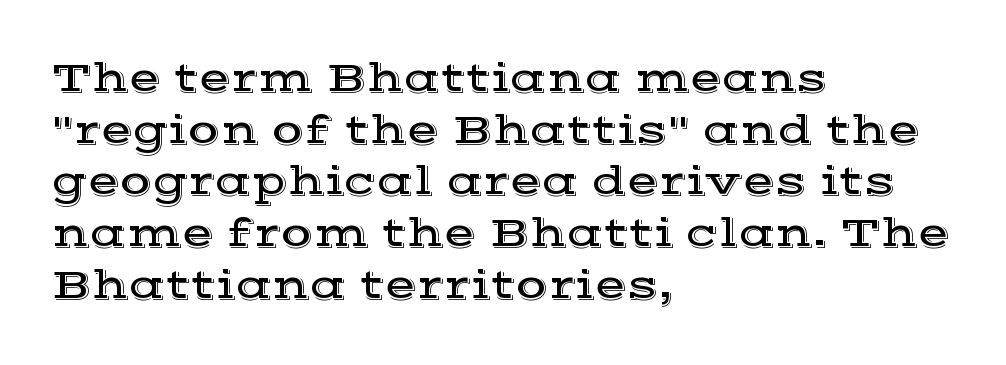
{"serif": "yes", "italic": "no", "width": "wide", "x_height": "medium", "monospaced": "no", "underline": "no", "align": "left", "line_spacing_ratio": 1.23, "letter_spacing": "normal", "letter_spacing_em": 0.0, "glyph_px": 42}
